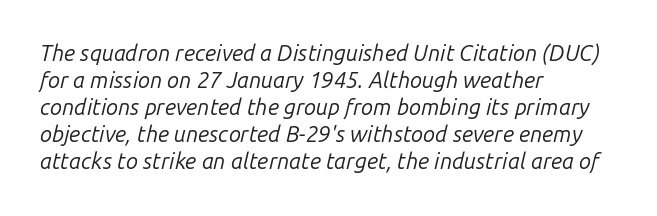
Observe the lean: these are italic letterforms. The string is rendered with underlining switched off. The weight tops out at a normal text grade. This sample is left-justified, so line endings fall wherever the words run out. There is no visible air inserted between adjacent glyphs.
